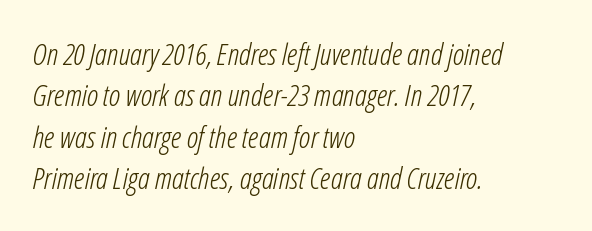
Q: Is the text bold? A: No.
Q: Is the text italic (slanted)? A: Yes, it leans right by about 12 degrees.
Q: Is the text underlined? A: No.
Q: How is the paragraph aligned? A: Left-aligned.
Q: Is the spacing between letters normal or unusually wide? A: Normal.
Q: Is the spacing between lines tight, normal or loose? A: Normal.
Q: Width (condensed, normal, or wide)? A: Condensed.
Q: Stroke contrast? A: Low.
Q: x-height? A: Medium.
Q: Monospaced? A: No.
